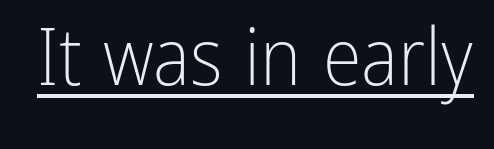
This sample has the flowing, uneven cadence of proportional lettering. This rendering features underlined lettering. Quick note: not italic, upright. The strokes carry an ordinary text weight at most.
